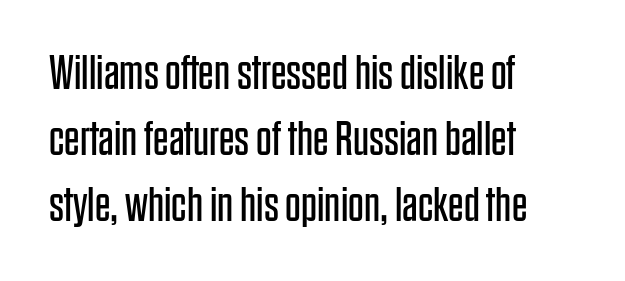
Q: Is the text bold? A: No.
Q: Is the text italic (slanted)? A: No, it is upright.
Q: Is the typeface a serif or a sans-serif typeface? A: Sans-serif.
Q: Is the text underlined? A: No.
Q: How is the paragraph aligned? A: Left-aligned.
Q: Is the spacing between letters normal or unusually wide? A: Normal.
Q: Is the spacing between lines tight, normal or loose? A: Normal.
Q: Width (condensed, normal, or wide)? A: Condensed.
Q: Stroke contrast? A: Low.
Q: x-height? A: Large.
Q: Monospaced? A: No.
